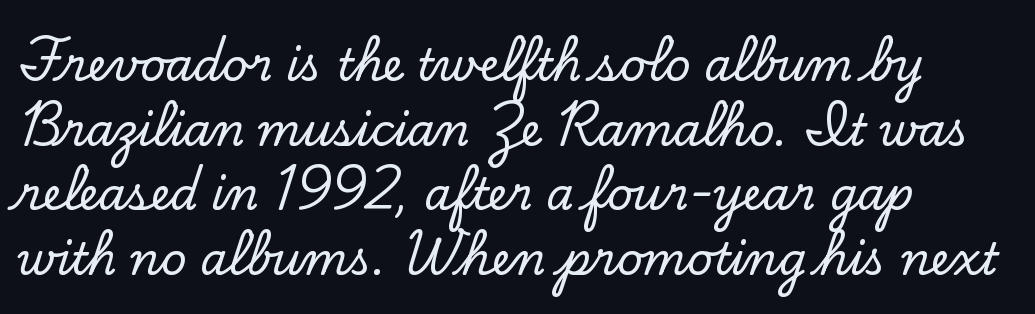
Q: Is the text italic (slanted)? A: Yes.
Q: Is the typeface a serif or a sans-serif typeface? A: Serif.
Q: Is the text underlined? A: No.
Q: How is the paragraph aligned? A: Left-aligned.
Q: Is the spacing between letters normal or unusually wide? A: Normal.
Q: Is the spacing between lines tight, normal or loose? A: Normal.
Q: Width (condensed, normal, or wide)? A: Normal.
Q: Stroke contrast? A: Low.
Q: x-height? A: Small.
Q: Monospaced? A: No.
